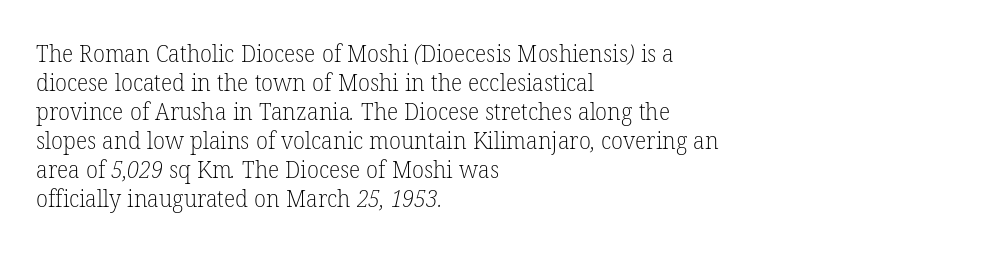
The image shows 24 px text type; set left-aligned, line spacing 1.21x, normal letter spacing, not underlined.
